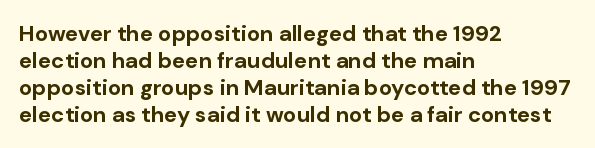
Q: Is the text bold? A: Yes.
Q: Is the text italic (slanted)? A: No, it is upright.
Q: Is the text underlined? A: No.
Q: How is the paragraph aligned? A: Left-aligned.
Q: Is the spacing between letters normal or unusually wide? A: Normal.
